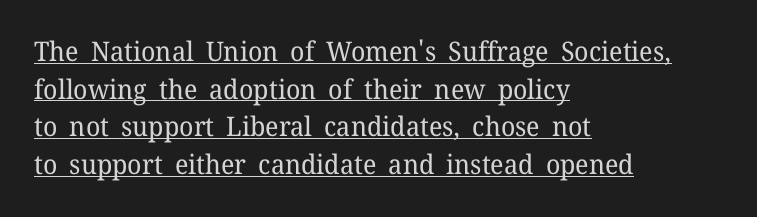
Does extra space separate the letters? No, they use regular spacing. Posture: vertical. The paragraph has a hard left edge and a soft right edge. Each line of the rendering has a horizontal stroke beneath the glyphs. Compared with a typical body face, this is equally light or lighter still. The space between consecutive lines is moderate.
